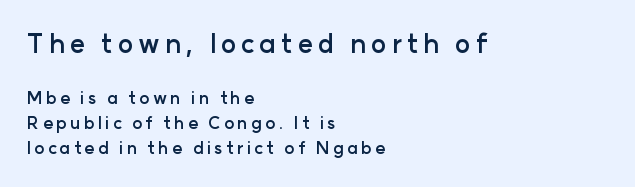
The image shows 26 px bold type, upright; set left-aligned, normal line spacing (1.49x), not underlined; the first (top) block is 1.53x larger.
